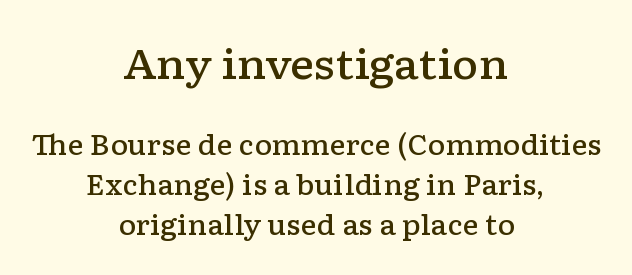
Q: Is the text bold? A: Semi-bold.
Q: Is the text italic (slanted)? A: No, it is upright.
Q: Is the typeface a serif or a sans-serif typeface? A: Serif.
Q: Is the text underlined? A: No.
Q: How is the paragraph aligned? A: Centered.
Q: Is the spacing between letters normal or unusually wide? A: Normal.
Q: Is the spacing between lines tight, normal or loose? A: Normal.
Q: Which block of text is set in a larger size, the first (top) or the second (bottom)? A: The first (top) one.
Q: Width (condensed, normal, or wide)? A: Wide.
Q: Stroke contrast? A: Low.
Q: x-height? A: Medium.
Q: Monospaced? A: No.
